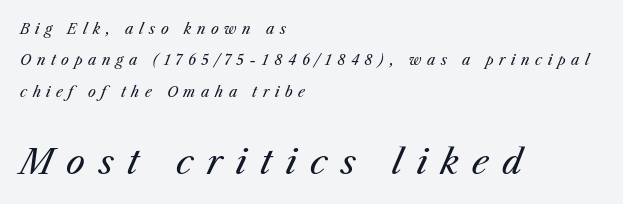
Q: Is the text bold? A: No.
Q: Is the text italic (slanted)? A: Yes, it leans right by about 23 degrees.
Q: Is the text underlined? A: No.
Q: How is the paragraph aligned? A: Left-aligned.
Q: Is the spacing between letters normal or unusually wide? A: Unusually wide.
Q: Is the spacing between lines tight, normal or loose? A: Loose.
Q: Which block of text is set in a larger size, the first (top) or the second (bottom)? A: The second (bottom) one.
Q: Width (condensed, normal, or wide)? A: Normal.
Q: Stroke contrast? A: Medium.
Q: x-height? A: Medium.
Q: Monospaced? A: No.
